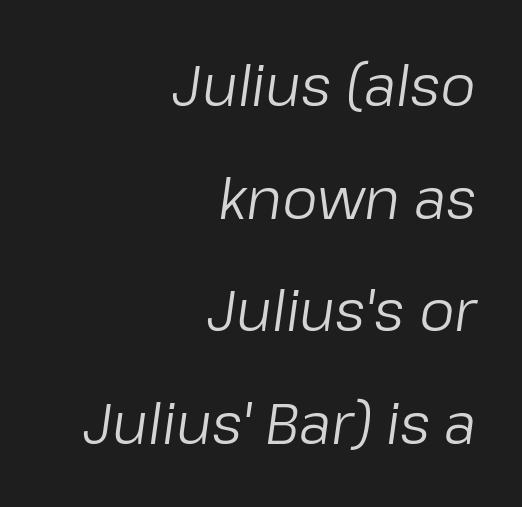
Q: Is the text bold? A: No.
Q: Is the text italic (slanted)? A: Yes, it leans right by about 8 degrees.
Q: Is the text underlined? A: No.
Q: How is the paragraph aligned? A: Right-aligned.
Q: Is the spacing between letters normal or unusually wide? A: Normal.
Q: Is the spacing between lines tight, normal or loose? A: Loose.
Q: Width (condensed, normal, or wide)? A: Normal.
Q: Stroke contrast? A: Low.
Q: x-height? A: Medium.
Q: Monospaced? A: No.
